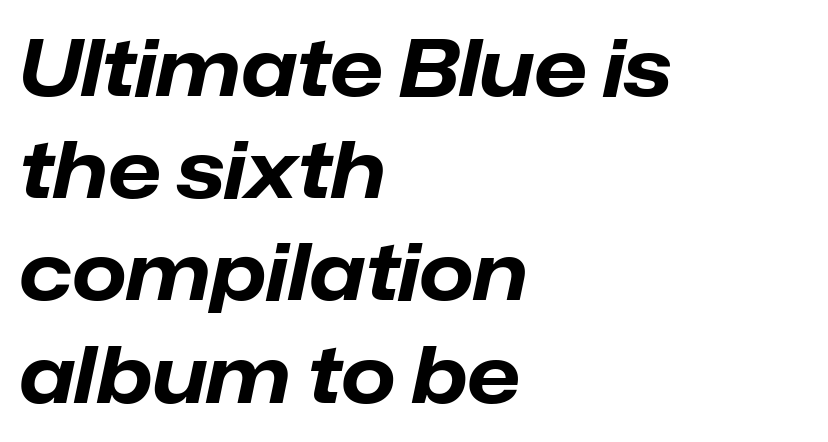
Q: Is the text bold? A: Yes.
Q: Is the text italic (slanted)? A: Yes, it leans right by about 12 degrees.
Q: Is the text underlined? A: No.
Q: How is the paragraph aligned? A: Left-aligned.
Q: Is the spacing between letters normal or unusually wide? A: Normal.
Q: Is the spacing between lines tight, normal or loose? A: Normal.
Q: Width (condensed, normal, or wide)? A: Normal.
Q: Stroke contrast? A: Low.
Q: x-height? A: Medium.
Q: Monospaced? A: No.
